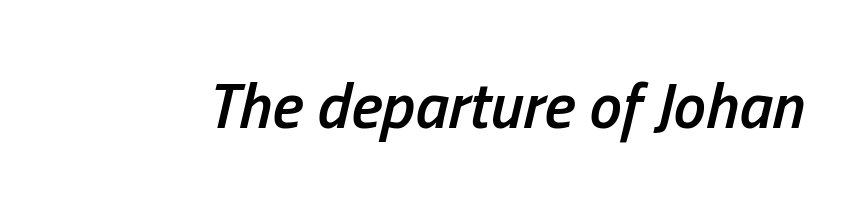
Bare-footed words on every line. The rendering uses natural spacing where letterforms have individual widths. The tracking reads as untouched default to a designer's eye. Every letter is mildly thick-stroked: semibold rather than bold. A typesetter would mark this as italic.
